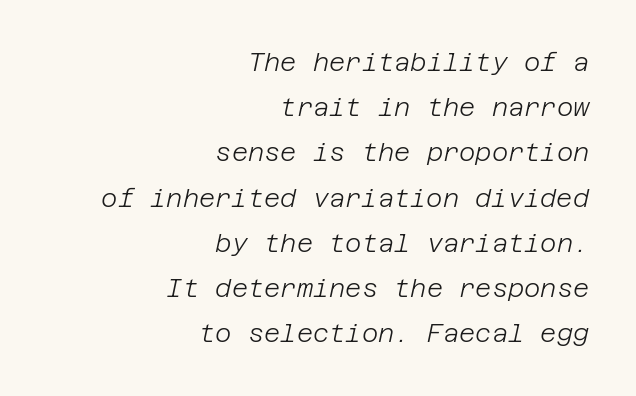
The image shows 25 px text type, italic (leaning right); set right-aligned, line spacing 1.81x, normal letter spacing, not underlined.
